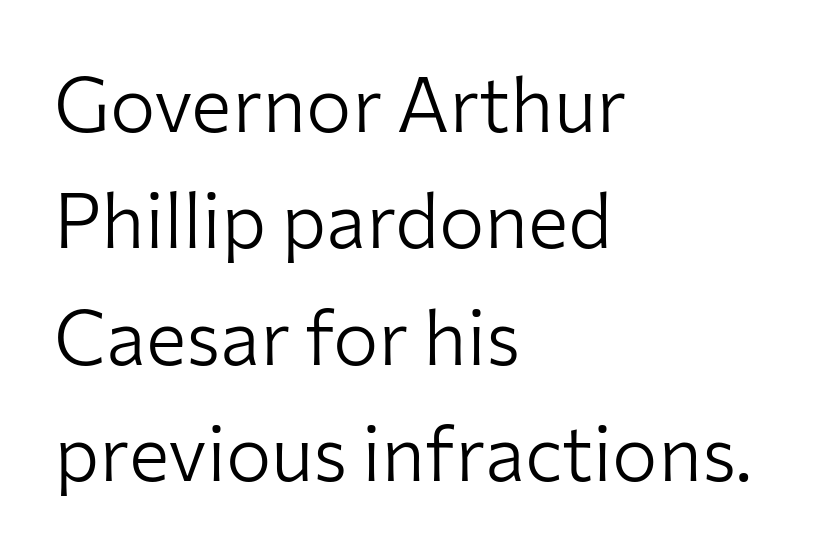
Classification — sans serif. The cut favours lightness, reaching ordinary text weight at its darkest. The specimen omits any rule beneath the text block's lines. Where is the straight margin? On the left.
